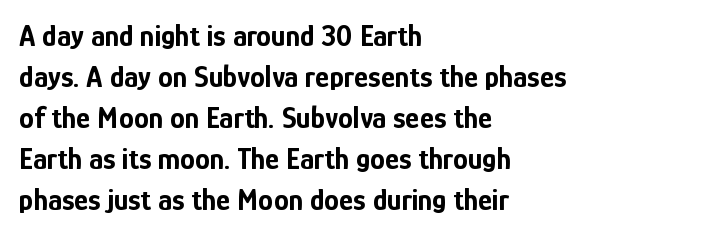
{"serif": "no", "italic": "no", "bold": "yes", "weight": "bold", "width": "condensed", "stroke_contrast": "low", "x_height": "medium", "monospaced": "no", "underline": "no", "align": "left", "line_spacing": "normal", "line_spacing_ratio": 1.37, "letter_spacing": "normal", "letter_spacing_em": 0.0, "glyph_px": 30}
